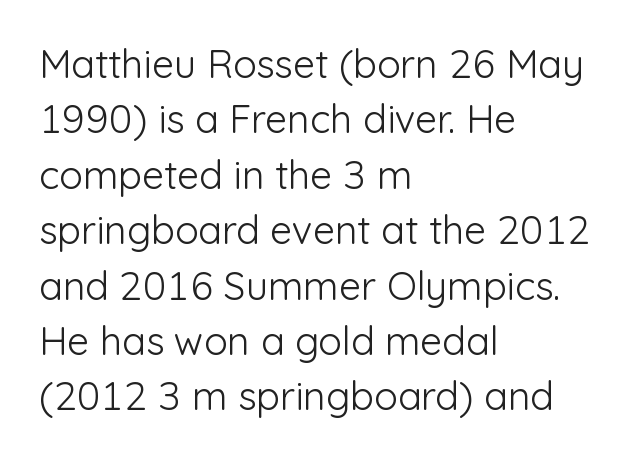
The image shows 39 px light sans-serif type, upright; set left-aligned, normal line spacing (1.42x), normal letter spacing, not underlined; low stroke contrast and a medium x-height.
